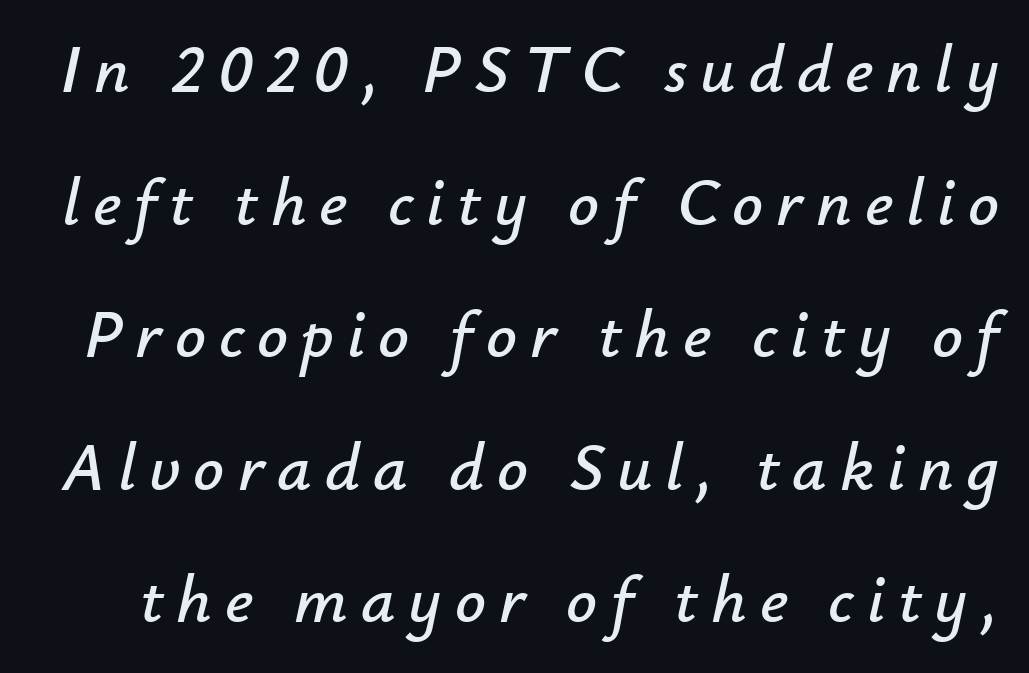
Q: Is the text italic (slanted)? A: Yes, it leans right by about 12 degrees.
Q: Is the text underlined? A: No.
Q: Is the spacing between lines tight, normal or loose? A: Loose.
Q: Width (condensed, normal, or wide)? A: Normal.
Q: Stroke contrast? A: Low.
Q: x-height? A: Small.
Q: Monospaced? A: No.
